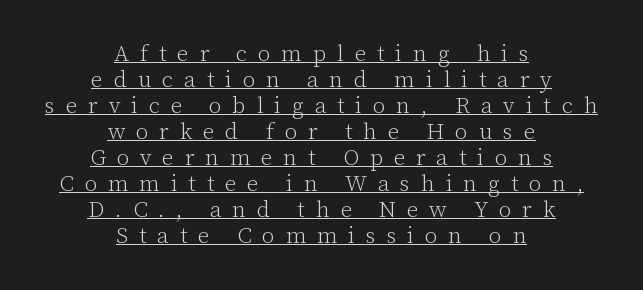
Q: Is the text bold? A: No.
Q: Is the text italic (slanted)? A: No, it is upright.
Q: Is the text underlined? A: Yes.
Q: How is the paragraph aligned? A: Centered.
Q: Is the spacing between letters normal or unusually wide? A: Unusually wide.
Q: Is the spacing between lines tight, normal or loose? A: Tight.
